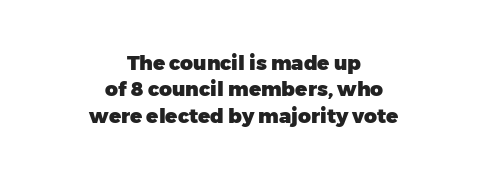
The image shows 20 px bold type, upright; set centered, normal line spacing (1.32x), normal letter spacing, not underlined.
